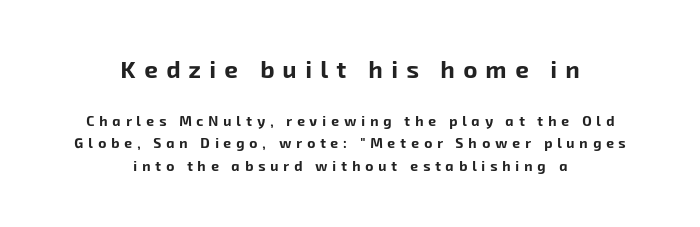
Q: Is the text bold? A: Yes.
Q: Is the text underlined? A: No.
Q: How is the paragraph aligned? A: Centered.
Q: Is the spacing between letters normal or unusually wide? A: Unusually wide.
Q: Is the spacing between lines tight, normal or loose? A: Normal.
Q: Which block of text is set in a larger size, the first (top) or the second (bottom)? A: The first (top) one.
